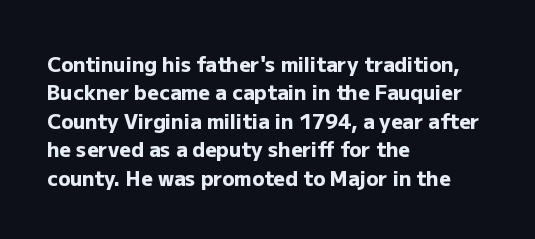
Q: Is the text bold? A: Yes.
Q: Is the text italic (slanted)? A: No, it is upright.
Q: Is the text underlined? A: No.
Q: How is the paragraph aligned? A: Left-aligned.
Q: Is the spacing between letters normal or unusually wide? A: Normal.
Q: Is the spacing between lines tight, normal or loose? A: Normal.
